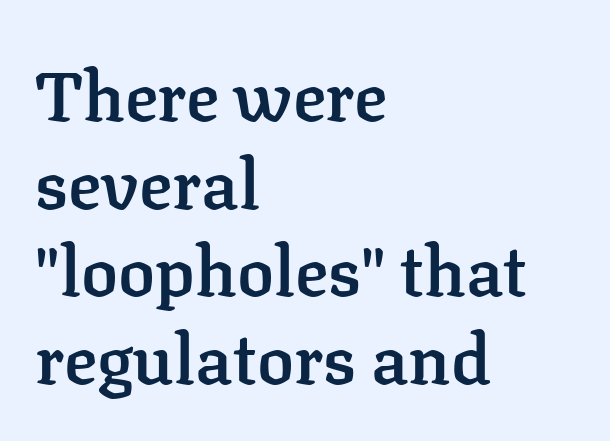
Vertical spacing — default. Descenders are the only things crossing below the line. Is the letter spacing exaggerated? No — it looks like the ordinary default. The typesetting leans somewhat heavy: a semibold.
